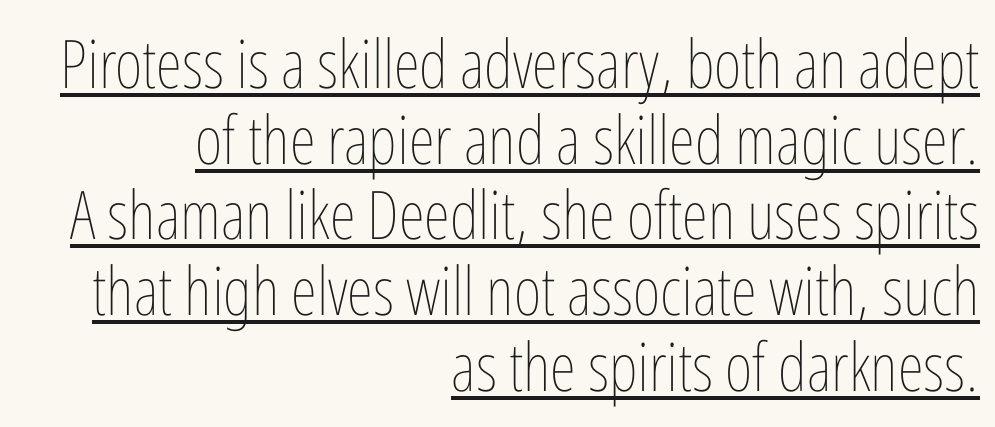
Nope, not italic — everything's standing straight. This sample carries an underscore along the baseline area. The leading is snug, giving the passage a crowded texture. There is no visible air inserted between adjacent glyphs.
